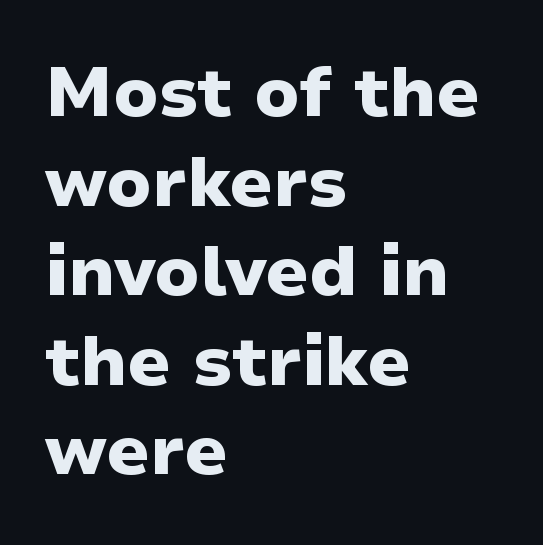
{"serif": "no", "italic": "no", "bold": "yes", "weight": "heavy", "width": "normal", "stroke_contrast": "low", "x_height": "medium", "monospaced": "no", "underline": "no", "align": "left", "line_spacing": "normal", "line_spacing_ratio": 1.28, "letter_spacing": "normal", "letter_spacing_em": 0.0, "glyph_px": 70}
